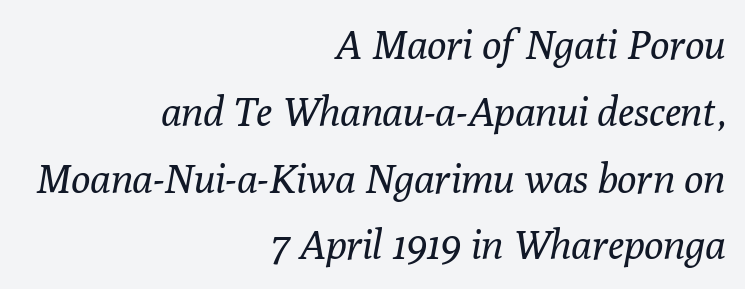
The glyphs look as if they've been sheared to an angle. Each stroke keeps to a modest, everyday thickness or less. Do the characters align in a grid? No, the font is proportional. Baseline-to-baseline distance is the conventional proportion of letter height. The space directly below the letters is spotless. Standard letterfit; no display-style spreading of the glyphs.
